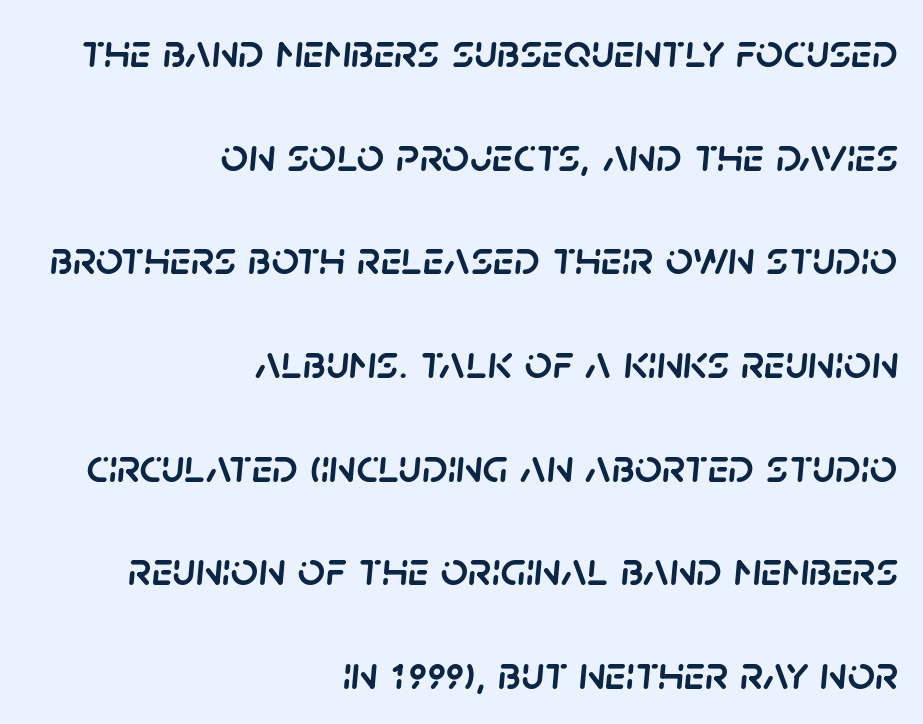
The image shows 48 px text type, italic (leaning right); set right-aligned, loose line spacing (2.16x), normal letter spacing, not underlined; low stroke contrast and a large x-height.
